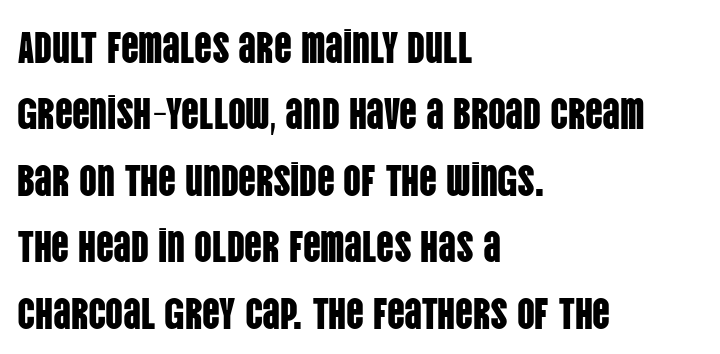
Q: Is the text italic (slanted)? A: No, it is upright.
Q: Is the typeface a serif or a sans-serif typeface? A: Sans-serif.
Q: Is the text underlined? A: No.
Q: How is the paragraph aligned? A: Left-aligned.
Q: Is the spacing between letters normal or unusually wide? A: Normal.
Q: Is the spacing between lines tight, normal or loose? A: Normal.
Q: Width (condensed, normal, or wide)? A: Condensed.
Q: Stroke contrast? A: Low.
Q: x-height? A: Large.
Q: Monospaced? A: No.
